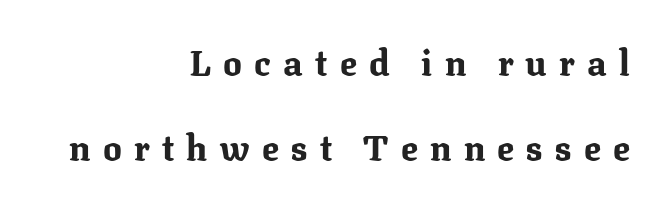
The image shows 35 px bold serif type, upright; set right-aligned, loose line spacing (2.44x), unusually wide letter spacing (+0.35 em), not underlined; medium stroke contrast and a medium x-height.
